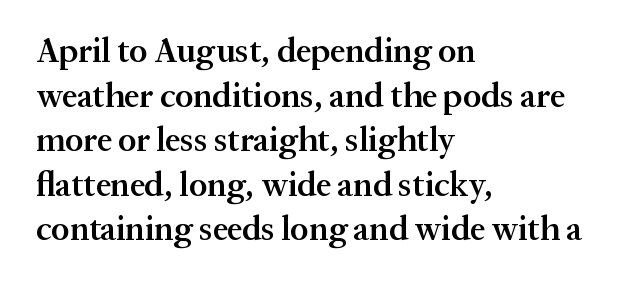
The image shows 34 px semibold serif type, upright; set left-aligned, normal line spacing (1.31x), normal letter spacing, not underlined; medium stroke contrast and a medium x-height.
